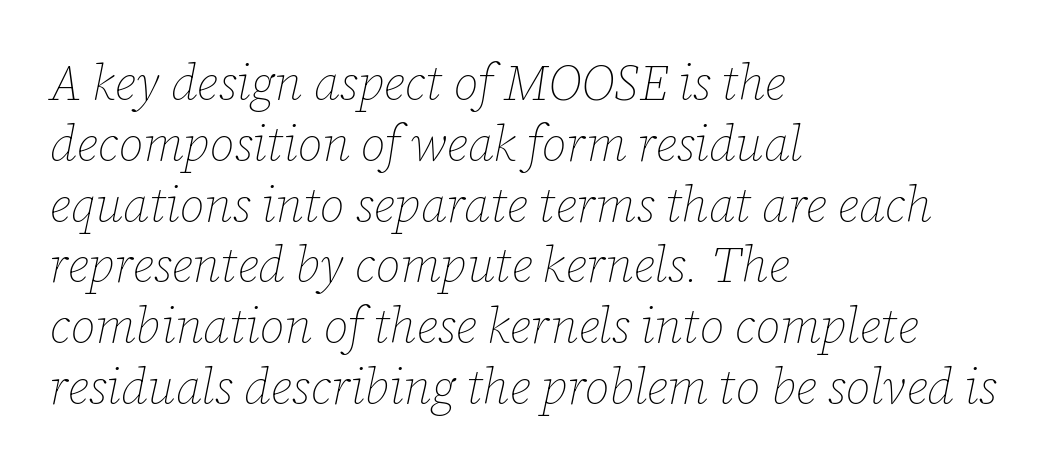
Q: Is the text bold? A: No.
Q: Is the text italic (slanted)? A: Yes, it leans right by about 12 degrees.
Q: Is the text underlined? A: No.
Q: How is the paragraph aligned? A: Left-aligned.
Q: Is the spacing between letters normal or unusually wide? A: Normal.
Q: Width (condensed, normal, or wide)? A: Normal.
Q: Stroke contrast? A: Low.
Q: x-height? A: Medium.
Q: Monospaced? A: No.
